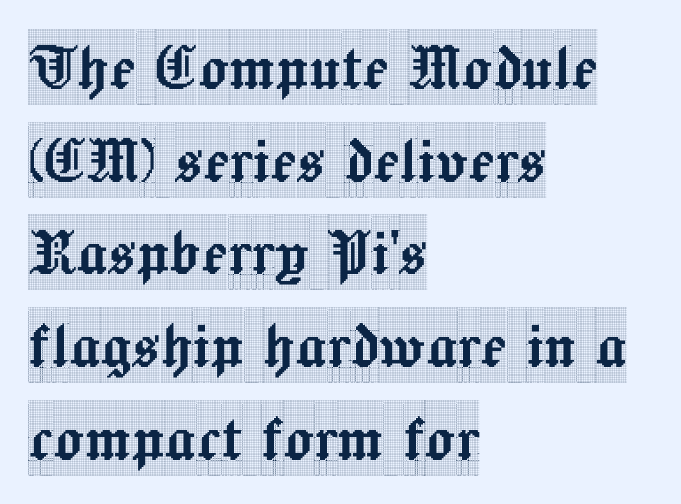
{"serif": "yes", "italic": "no", "width": "condensed", "x_height": "large", "monospaced": "no", "underline": "no", "align": "left", "line_spacing_ratio": 1.22, "letter_spacing": "normal", "letter_spacing_em": 0.0, "glyph_px": 76}
